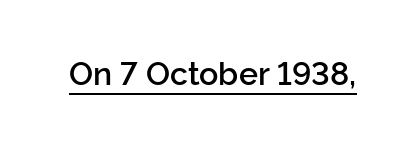
{"serif": "no", "italic": "no", "bold": "semi", "weight": "semibold", "width": "normal", "stroke_contrast": "low", "x_height": "medium", "monospaced": "no", "underline": "yes", "letter_spacing": "normal", "letter_spacing_em": 0.0, "glyph_px": 32}
